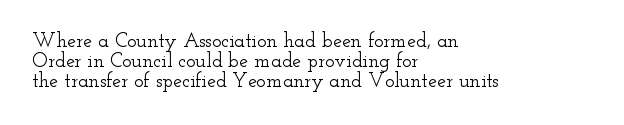
The string is rendered with underlining switched off. There is no visible air inserted between adjacent glyphs. Teacher's note: observe the even left margin — that is flush-left alignment. Notice how the stems are strictly vertical — no italics here.
